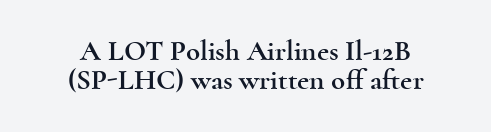
Q: Is the text italic (slanted)? A: No, it is upright.
Q: Is the typeface a serif or a sans-serif typeface? A: Serif.
Q: Is the text underlined? A: No.
Q: How is the paragraph aligned? A: Centered.
Q: Is the spacing between letters normal or unusually wide? A: Normal.
Q: Is the spacing between lines tight, normal or loose? A: Tight.
Q: Width (condensed, normal, or wide)? A: Wide.
Q: x-height? A: Small.
Q: Monospaced? A: No.
